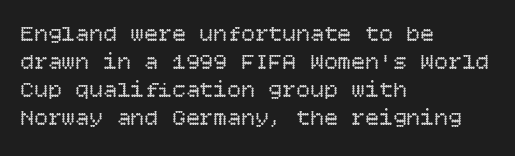
Q: Is the text bold? A: No.
Q: Is the text italic (slanted)? A: No, it is upright.
Q: Is the text underlined? A: No.
Q: How is the paragraph aligned? A: Left-aligned.
Q: Is the spacing between letters normal or unusually wide? A: Normal.
